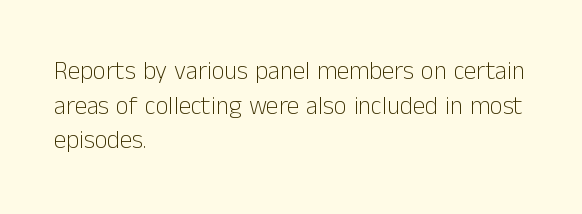
{"italic": "no", "bold": "no", "underline": "no", "align": "left", "line_spacing": "normal", "line_spacing_ratio": 1.39, "letter_spacing": "normal", "letter_spacing_em": 0.0, "glyph_px": 25}
